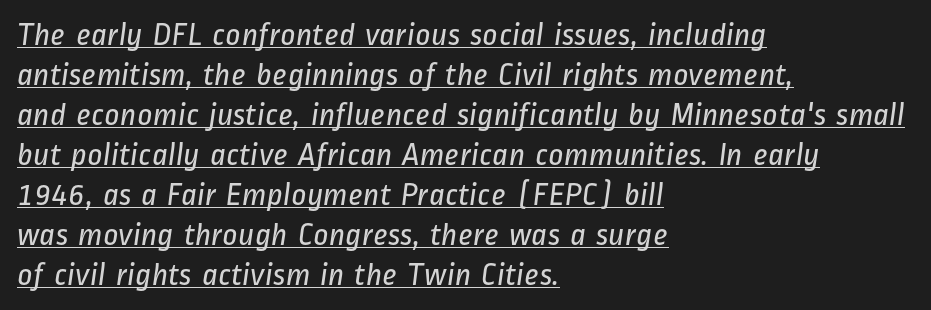
Check where the strokes stop: nothing finishes them off — pure sans. The rendering uses the underline text-decoration. What stands out about the letter spacing? Nothing — it is the standard amount. Notice how the passage keeps a crisp vertical edge on the left only. Do the characters align in a grid? No, the font is proportional. Weight: in the light-to-regular range.
